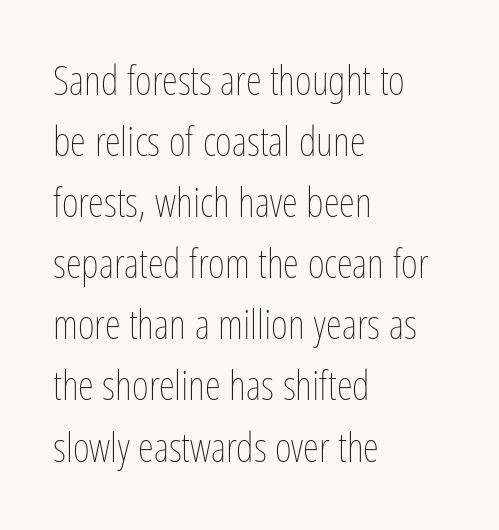
The image shows 41 px thin, condensed type, upright; set left-aligned, normal line spacing (1.49x), normal letter spacing, not underlined; low stroke contrast and a medium x-height.
